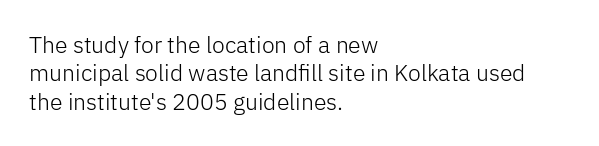
The image shows 23 px text type, upright; set left-aligned, line spacing 1.23x, normal letter spacing, not underlined.
